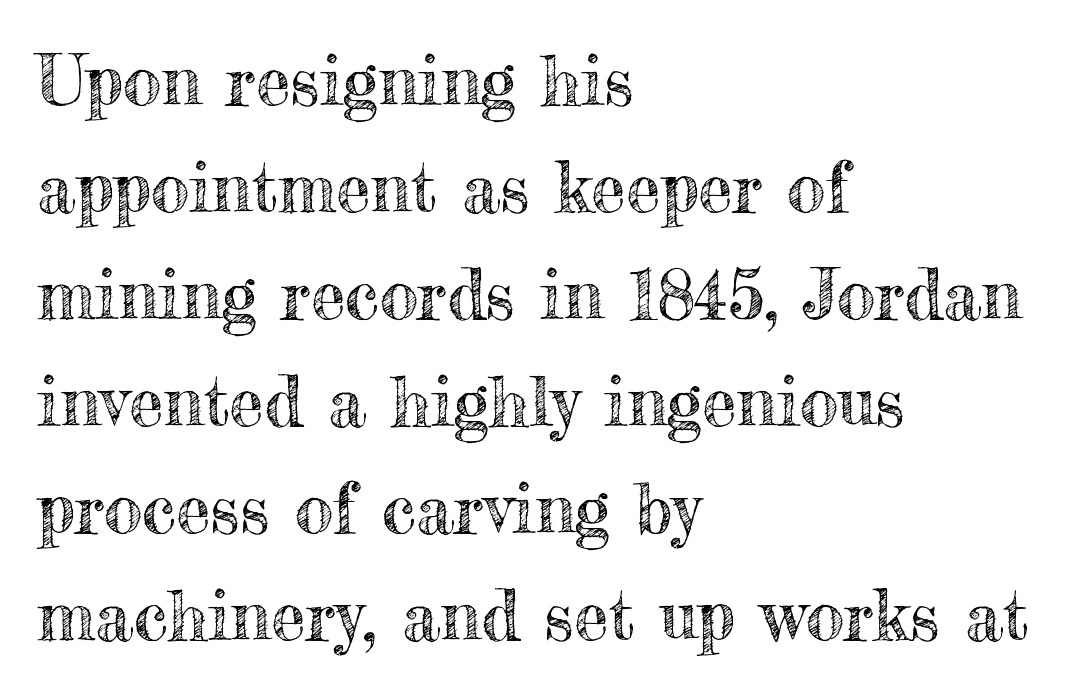
Clear beneath every line of the passage. Rendered with straight, roman letterforms. Do the characters align in a grid? No, the font is proportional. The passage is arranged the way most books set body copy — flush left. Honestly, the row spacing looks completely unremarkable. Standard letterfit; no display-style spreading of the glyphs.
